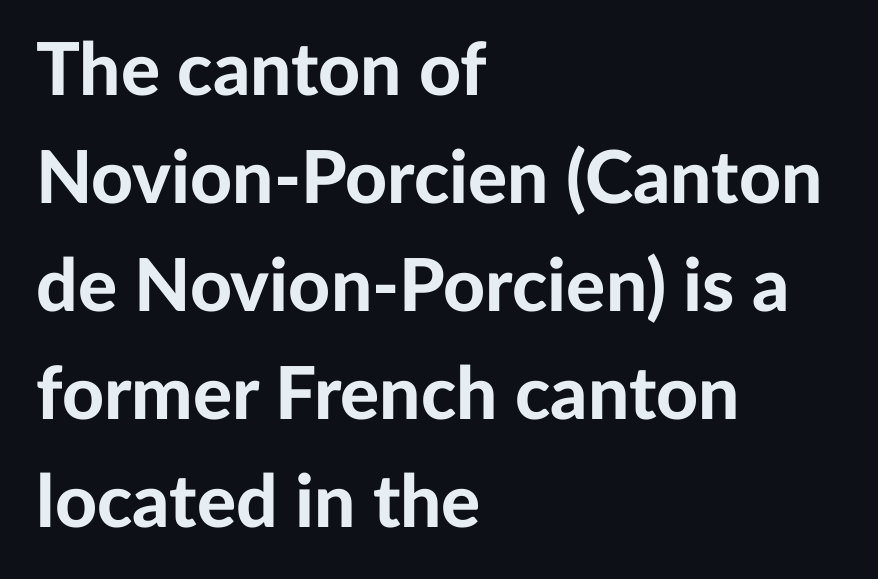
Students, note that the glyphs here touch the page at normal intervals. The vertical gap from one line to the next is medium. In terms of posture, this sample is upright. Plain, unruled lines of type. The typesetter chose a ragged-right arrangement here.
